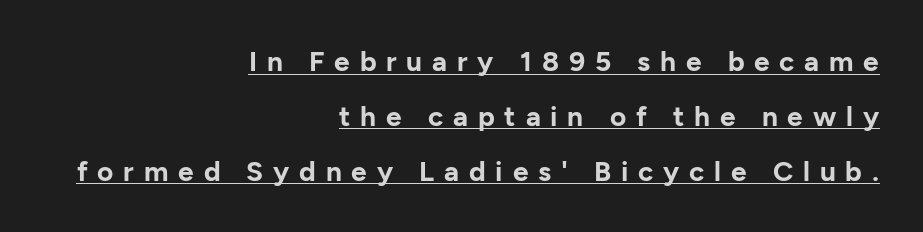
Q: Is the text bold? A: Yes.
Q: Is the text italic (slanted)? A: No, it is upright.
Q: Is the typeface a serif or a sans-serif typeface? A: Sans-serif.
Q: Is the text underlined? A: Yes.
Q: How is the paragraph aligned? A: Right-aligned.
Q: Is the spacing between letters normal or unusually wide? A: Unusually wide.
Q: Is the spacing between lines tight, normal or loose? A: Loose.
Q: Width (condensed, normal, or wide)? A: Normal.
Q: Stroke contrast? A: Low.
Q: x-height? A: Medium.
Q: Monospaced? A: No.
